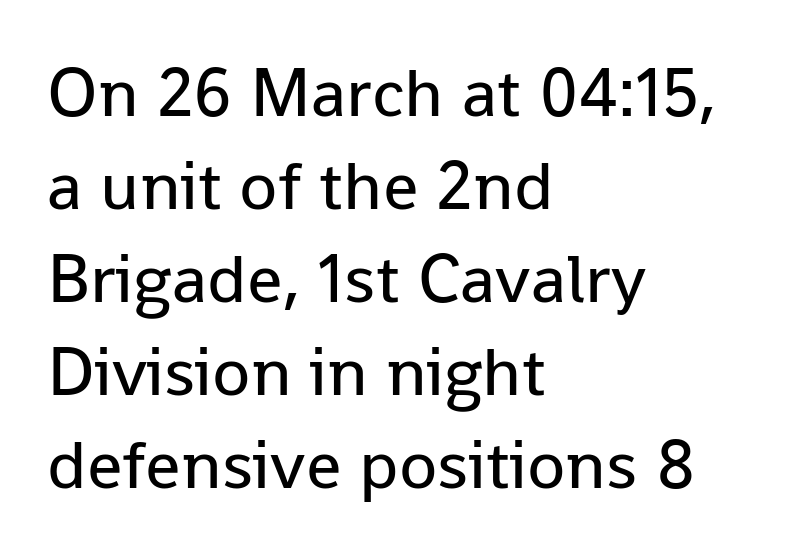
{"serif": "no", "italic": "no", "bold": "no", "weight": "regular", "width": "normal", "stroke_contrast": "low", "x_height": "medium", "monospaced": "no", "underline": "no", "align": "left", "line_spacing": "normal", "line_spacing_ratio": 1.33, "letter_spacing": "normal", "letter_spacing_em": 0.0, "glyph_px": 70}
